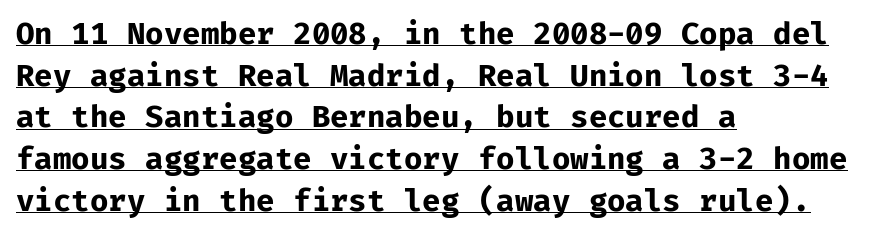
{"serif": "no", "italic": "no", "bold": "yes", "weight": "bold", "width": "normal", "stroke_contrast": "low", "x_height": "medium", "underline": "yes", "align": "left", "line_spacing": "normal", "line_spacing_ratio": 1.39, "letter_spacing": "normal", "letter_spacing_em": 0.0, "glyph_px": 30}
